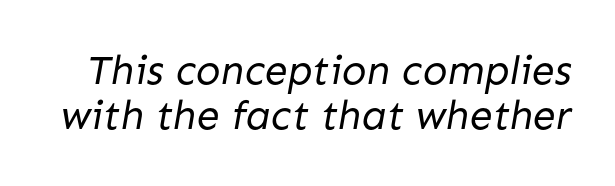
Q: Is the text bold? A: No.
Q: Is the typeface a serif or a sans-serif typeface? A: Sans-serif.
Q: Is the text underlined? A: No.
Q: Is the spacing between letters normal or unusually wide? A: Normal.
Q: Is the spacing between lines tight, normal or loose? A: Tight.
Q: Width (condensed, normal, or wide)? A: Normal.
Q: Stroke contrast? A: Low.
Q: x-height? A: Medium.
Q: Monospaced? A: No.
